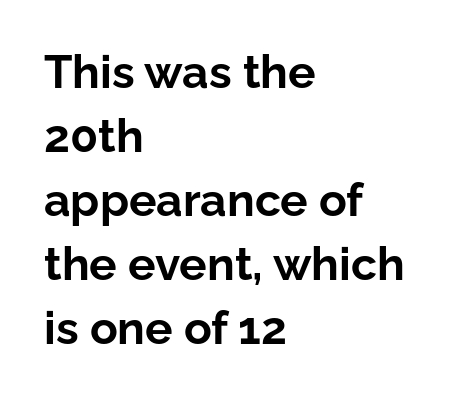
Q: Is the text bold? A: Yes.
Q: Is the text italic (slanted)? A: No, it is upright.
Q: Is the typeface a serif or a sans-serif typeface? A: Sans-serif.
Q: Is the text underlined? A: No.
Q: How is the paragraph aligned? A: Left-aligned.
Q: Is the spacing between letters normal or unusually wide? A: Normal.
Q: Is the spacing between lines tight, normal or loose? A: Normal.
Q: Width (condensed, normal, or wide)? A: Normal.
Q: Stroke contrast? A: Low.
Q: x-height? A: Medium.
Q: Monospaced? A: No.
